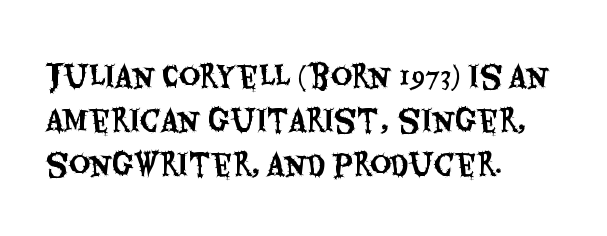
{"serif": "no", "italic": "no", "width": "condensed", "stroke_contrast": "medium", "x_height": "large", "monospaced": "no", "underline": "no", "align": "left", "line_spacing": "normal", "line_spacing_ratio": 1.51, "letter_spacing": "normal", "letter_spacing_em": 0.0, "glyph_px": 29}
